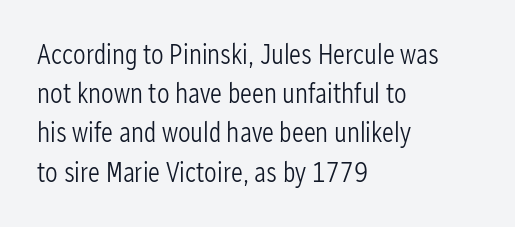
Q: Is the text bold? A: No.
Q: Is the text italic (slanted)? A: No, it is upright.
Q: Is the typeface a serif or a sans-serif typeface? A: Sans-serif.
Q: Is the text underlined? A: No.
Q: How is the paragraph aligned? A: Left-aligned.
Q: Is the spacing between letters normal or unusually wide? A: Normal.
Q: Is the spacing between lines tight, normal or loose? A: Normal.
Q: Width (condensed, normal, or wide)? A: Condensed.
Q: Stroke contrast? A: Low.
Q: x-height? A: Medium.
Q: Monospaced? A: No.
